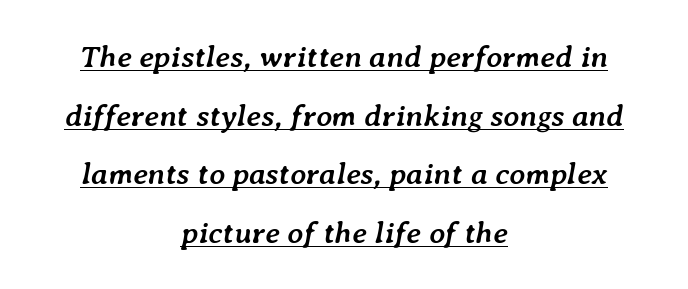
The image shows 31 px semibold type, italic (leaning right); set centered, line spacing 1.89x, normal letter spacing, underlined; low stroke contrast and a medium x-height.
